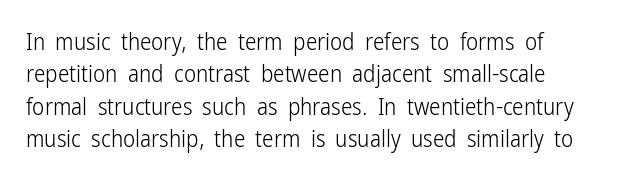
Q: Is the text bold? A: No.
Q: Is the text italic (slanted)? A: No, it is upright.
Q: Is the text underlined? A: No.
Q: How is the paragraph aligned? A: Left-aligned.
Q: Is the spacing between letters normal or unusually wide? A: Normal.
Q: Is the spacing between lines tight, normal or loose? A: Normal.
